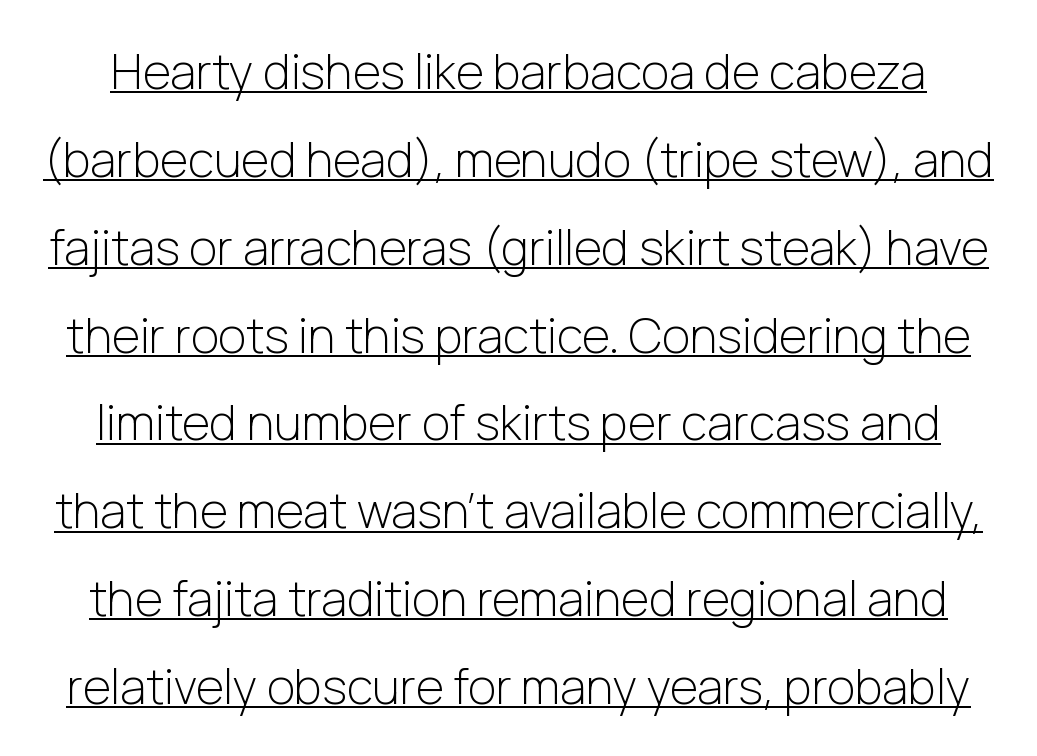
Q: Is the text bold? A: No.
Q: Is the text italic (slanted)? A: No, it is upright.
Q: Is the typeface a serif or a sans-serif typeface? A: Sans-serif.
Q: Is the text underlined? A: Yes.
Q: Is the spacing between letters normal or unusually wide? A: Normal.
Q: Width (condensed, normal, or wide)? A: Normal.
Q: Stroke contrast? A: Low.
Q: x-height? A: Medium.
Q: Monospaced? A: No.
